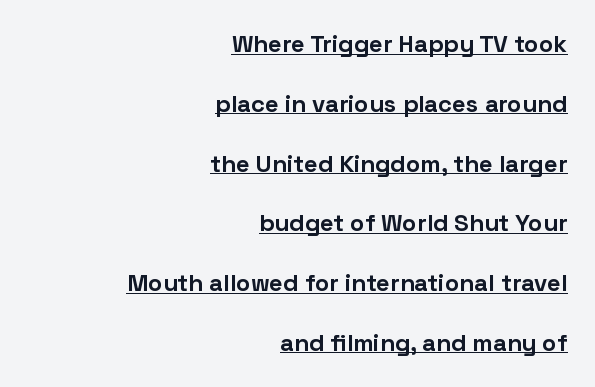
The image shows 24 px bold type, upright; set right-aligned, loose line spacing (2.49x), normal letter spacing, underlined.
